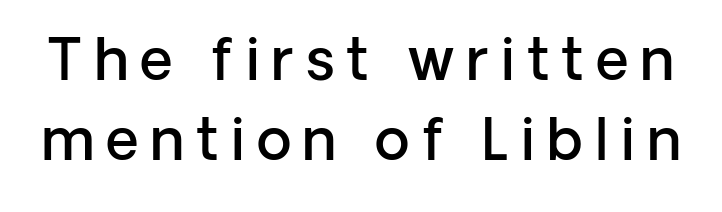
{"serif": "no", "italic": "no", "bold": "semi", "weight": "semibold", "width": "normal", "stroke_contrast": "low", "x_height": "medium", "monospaced": "no", "underline": "no", "line_spacing": "normal", "line_spacing_ratio": 1.4, "letter_spacing": "wide", "letter_spacing_em": 0.21, "glyph_px": 57}
